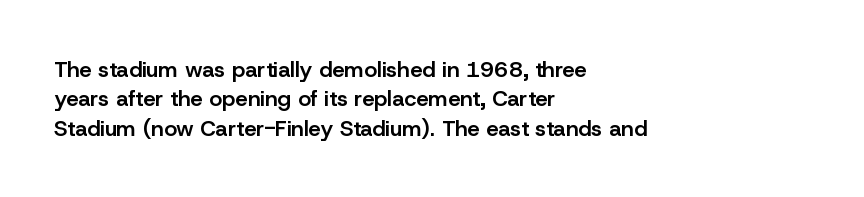
{"italic": "no", "bold": "semi", "underline": "no", "align": "left", "line_spacing": "normal", "line_spacing_ratio": 1.34, "letter_spacing": "normal", "letter_spacing_em": 0.0, "glyph_px": 22}
